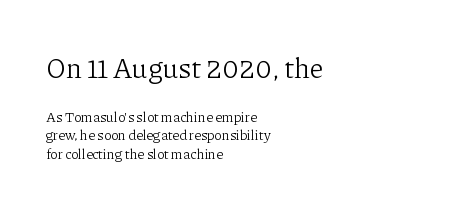
The image shows 28 px light serif type, upright; set left-aligned, normal line spacing (1.33x), normal letter spacing, not underlined; the first (top) block is 2.0x larger; low stroke contrast and a medium x-height.
